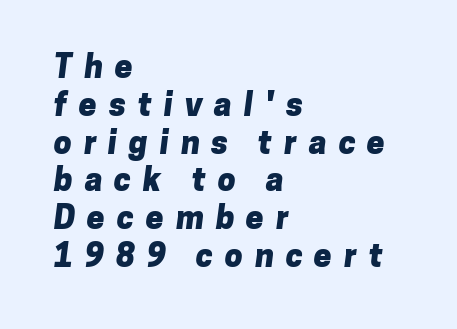
{"serif": "no", "bold": "yes", "weight": "heavy", "width": "normal", "stroke_contrast": "low", "x_height": "medium", "monospaced": "no", "underline": "no", "align": "left", "line_spacing_ratio": 1.18, "letter_spacing": "wide", "letter_spacing_em": 0.37, "glyph_px": 32}
